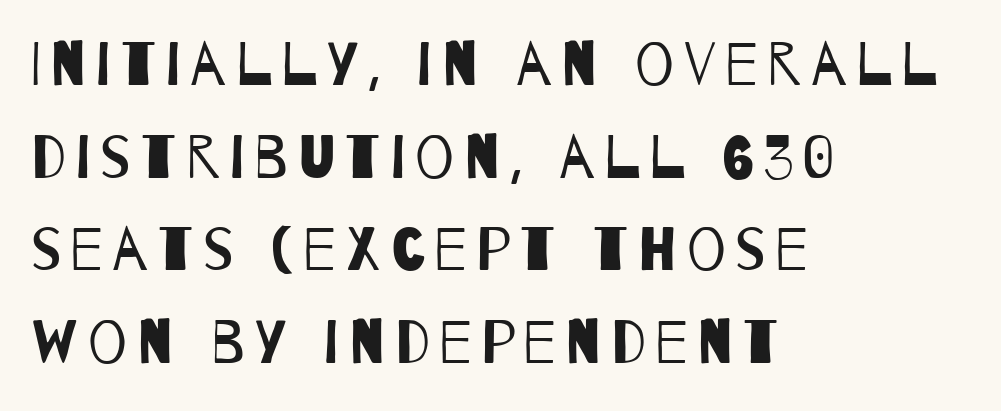
{"serif": "no", "bold": "no", "weight": "regular", "width": "condensed", "stroke_contrast": "low", "x_height": "large", "monospaced": "no", "underline": "no", "align": "left", "line_spacing": "normal", "line_spacing_ratio": 1.52, "glyph_px": 61}
